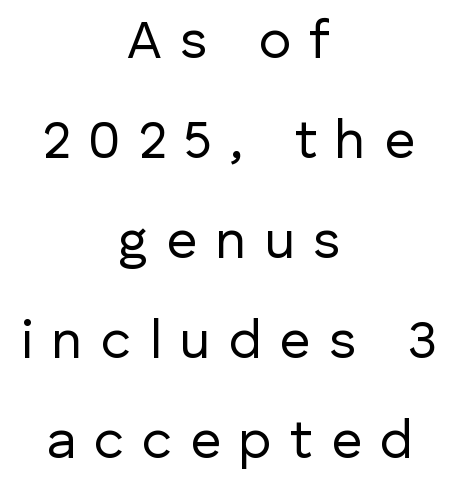
What stands out about the letter spacing? Its width — letters are far apart. The font is comparable to plain body text, perhaps lighter. The letters advance in unequal steps, a hallmark of proportional type. Beneath every word, the page is bare. The font family rendered here belongs to the sans-serif group. When letters stand straight like this, we call the style roman or upright.
